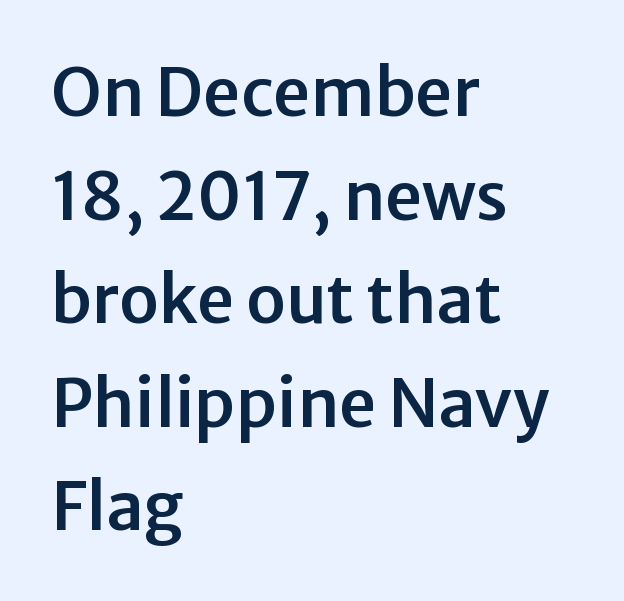
{"serif": "no", "italic": "no", "width": "normal", "stroke_contrast": "low", "x_height": "medium", "monospaced": "no", "underline": "no", "align": "left", "line_spacing": "normal", "line_spacing_ratio": 1.57, "letter_spacing": "normal", "letter_spacing_em": 0.0, "glyph_px": 66}
